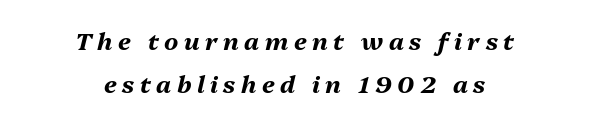
Q: Is the text bold? A: Yes.
Q: Is the text italic (slanted)? A: Yes, it leans right by about 13 degrees.
Q: Is the text underlined? A: No.
Q: How is the paragraph aligned? A: Centered.
Q: Is the spacing between letters normal or unusually wide? A: Unusually wide.
